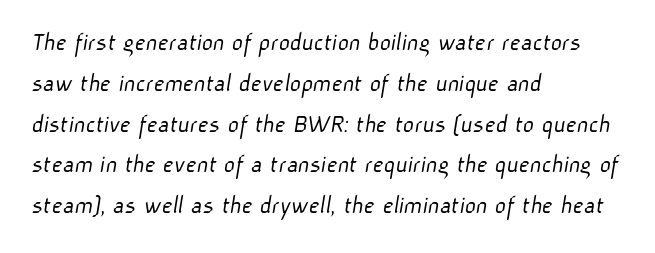
Q: Is the text bold? A: No.
Q: Is the text underlined? A: No.
Q: How is the paragraph aligned? A: Left-aligned.
Q: Is the spacing between letters normal or unusually wide? A: Normal.
Q: Is the spacing between lines tight, normal or loose? A: Normal.
